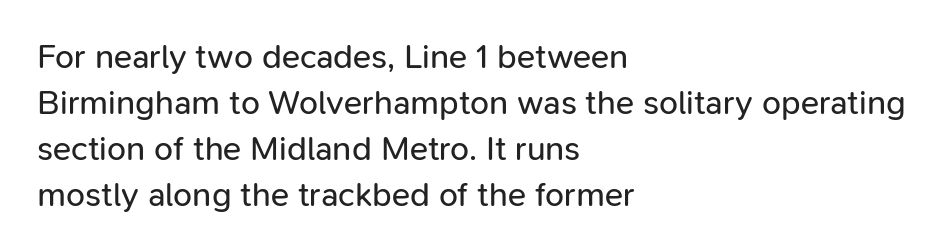
Q: Is the text bold? A: No.
Q: Is the text italic (slanted)? A: No, it is upright.
Q: Is the typeface a serif or a sans-serif typeface? A: Sans-serif.
Q: Is the text underlined? A: No.
Q: How is the paragraph aligned? A: Left-aligned.
Q: Is the spacing between letters normal or unusually wide? A: Normal.
Q: Is the spacing between lines tight, normal or loose? A: Normal.
Q: Width (condensed, normal, or wide)? A: Normal.
Q: Stroke contrast? A: Low.
Q: x-height? A: Medium.
Q: Monospaced? A: No.
